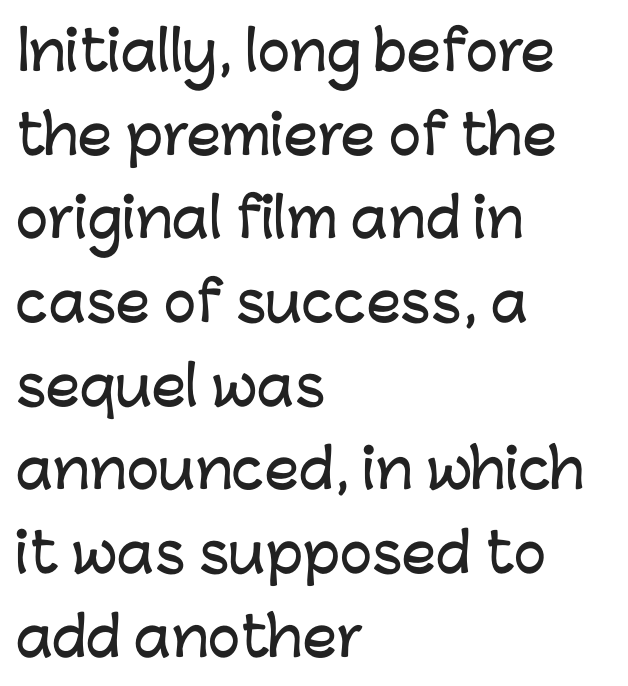
Do the letters lean? They stand straight. The tracking reads as untouched default to a designer's eye. The words here are not underlined. The passage is arranged the way most books set body copy — flush left. This block has exactly the height ordinary leading produces.
